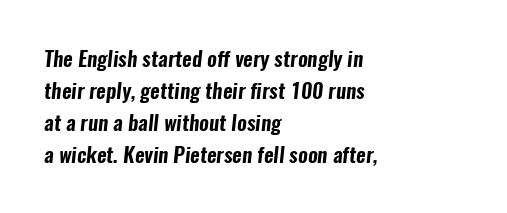
Quick note: interline space is typical. If you drew a ruler down the left edge, every line would touch it. Here the glyphs are tracked normally, forming tight word shapes. Words float on clear page, feet unadorned.
